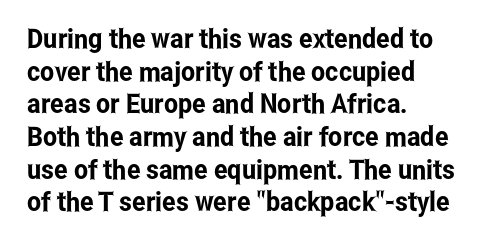
Words float on clear page, feet unadorned. Words appear dense and cohesive because spacing is normal. The lettering holds an erect, upright posture throughout. If you drew a ruler down the left edge, every line would touch it.
